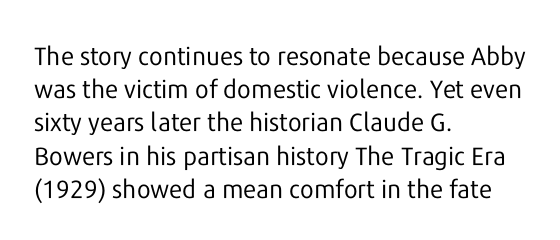
{"italic": "no", "bold": "no", "underline": "no", "align": "left", "line_spacing": "normal", "line_spacing_ratio": 1.33, "letter_spacing": "normal", "letter_spacing_em": 0.0, "glyph_px": 25}
